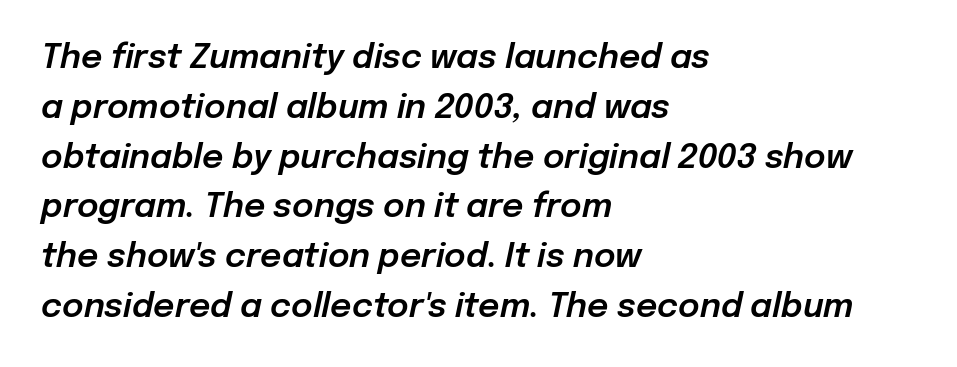
What's the leading like? Ordinary, nothing unusual. Has an underline been added? It has not. Characters are canted at an angle relative to the baseline's perpendicular. Notice how the passage keeps a crisp vertical edge on the left only. In terms of letterspacing, this is plain default setting. Note the varied advance widths — an 'i' is clearly narrower than an 'm'.
